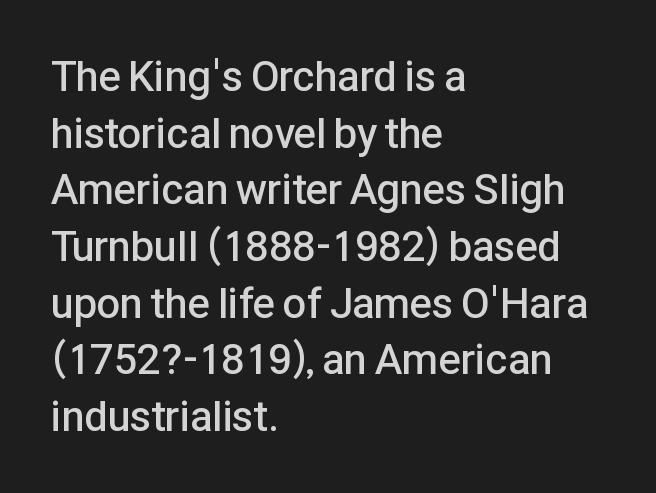
The image shows 42 px semibold sans-serif type, upright; set left-aligned, normal line spacing (1.35x), normal letter spacing, not underlined; low stroke contrast and a medium x-height.
